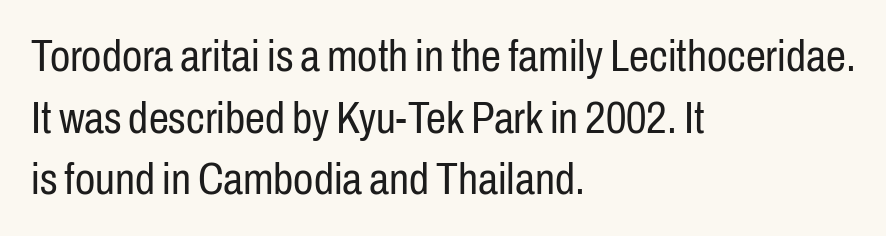
{"serif": "no", "italic": "no", "bold": "no", "weight": "regular", "width": "condensed", "stroke_contrast": "low", "x_height": "medium", "monospaced": "no", "underline": "no", "align": "left", "line_spacing": "normal", "line_spacing_ratio": 1.37, "letter_spacing": "normal", "letter_spacing_em": 0.0, "glyph_px": 45}
